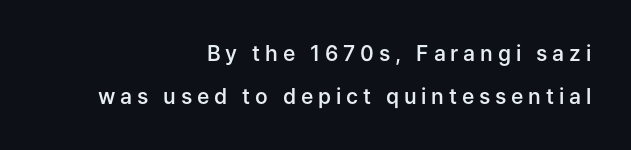
{"italic": "no", "bold": "semi", "underline": "no", "align": "right", "line_spacing": "loose", "line_spacing_ratio": 2.04, "letter_spacing": "wide", "letter_spacing_em": 0.23, "glyph_px": 21}
